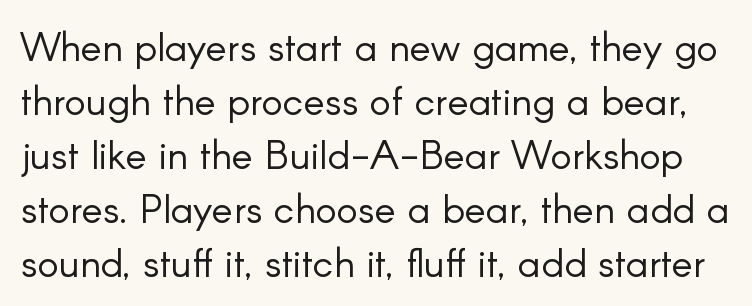
{"serif": "no", "italic": "no", "bold": "no", "weight": "light", "width": "normal", "stroke_contrast": "low", "x_height": "small", "monospaced": "no", "underline": "no", "line_spacing": "normal", "line_spacing_ratio": 1.35, "letter_spacing": "normal", "letter_spacing_em": 0.0, "glyph_px": 40}
